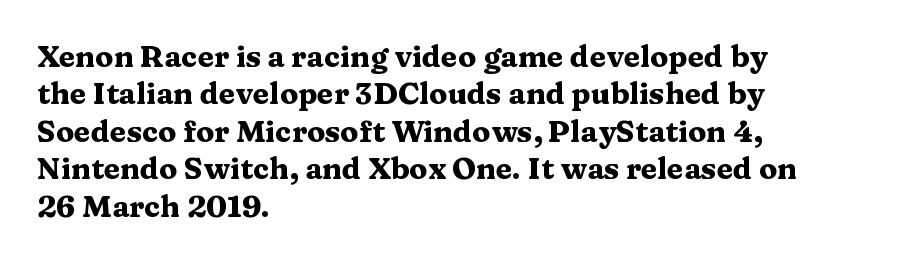
Varying glyph widths throughout — classic text-font behaviour. Italic? Not at all — the glyphs are vertical. Clear beneath every line of the passage. Look at the tracking — it's just the regular setting, nothing added. Vertically, the passage feels balanced, rows spaced as you'd expect. What weight is shown? A full bold with thick strokes.
